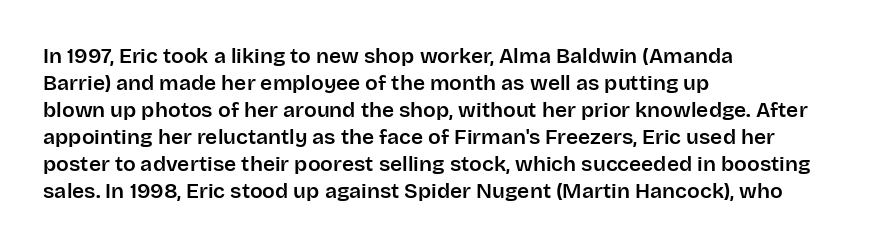
Q: Is the text italic (slanted)? A: No, it is upright.
Q: Is the text underlined? A: No.
Q: How is the paragraph aligned? A: Left-aligned.
Q: Is the spacing between letters normal or unusually wide? A: Normal.
Q: Is the spacing between lines tight, normal or loose? A: Normal.
